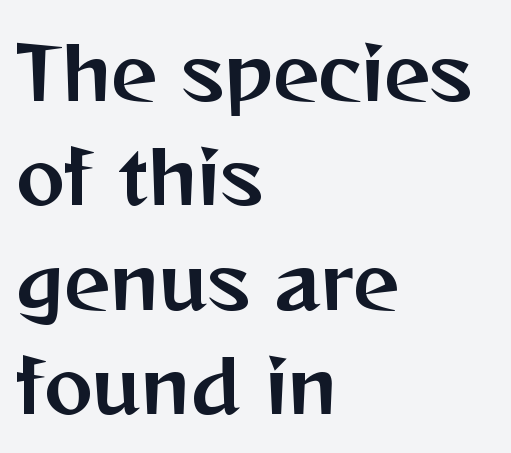
{"serif": "no", "italic": "no", "width": "normal", "stroke_contrast": "medium", "x_height": "medium", "monospaced": "no", "underline": "no", "align": "left", "line_spacing": "normal", "line_spacing_ratio": 1.43, "letter_spacing": "normal", "letter_spacing_em": 0.0, "glyph_px": 73}
